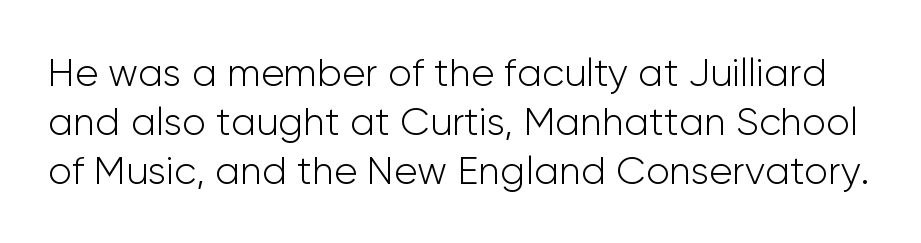
The image shows 39 px light sans-serif type, upright; set normal line spacing (1.26x), normal letter spacing, not underlined; low stroke contrast and a medium x-height.
